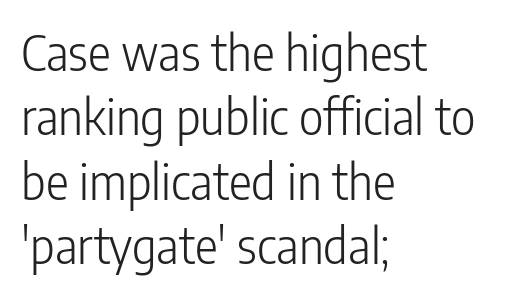
{"serif": "no", "italic": "no", "bold": "no", "weight": "light", "width": "condensed", "stroke_contrast": "low", "x_height": "medium", "monospaced": "no", "underline": "no", "align": "left", "line_spacing": "normal", "line_spacing_ratio": 1.34, "letter_spacing": "normal", "letter_spacing_em": 0.0, "glyph_px": 48}
